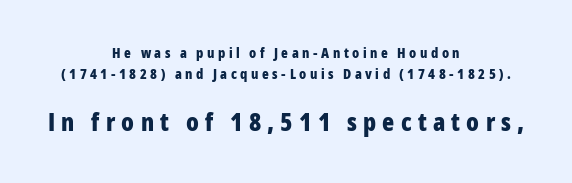
The image shows 25 px bold type, upright; set centered, normal line spacing (1.47x), unusually wide letter spacing (+0.25 em), not underlined; the second (bottom) block is 1.79x larger.
